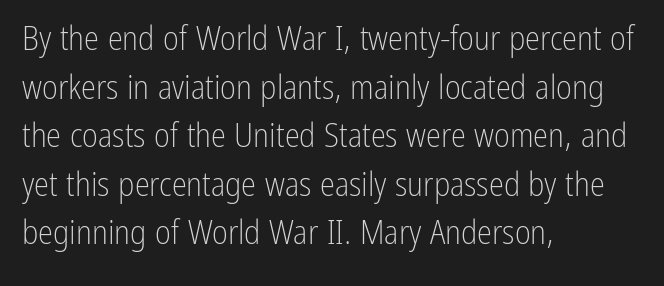
Do the characters align in a grid? No, the font is proportional. No chunkiness to these letters — they're not bold. Each row of text sits above clean, open space. The rows are spaced the way most documents space them.
